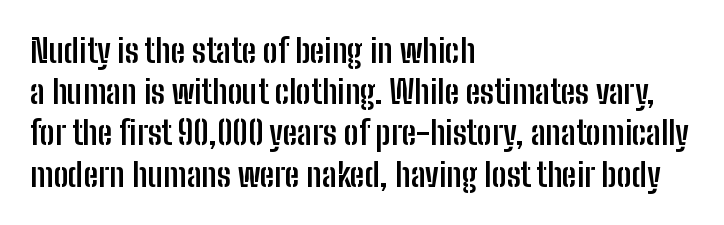
Q: Is the text bold? A: Yes.
Q: Is the text italic (slanted)? A: No, it is upright.
Q: Is the typeface a serif or a sans-serif typeface? A: Sans-serif.
Q: Is the text underlined? A: No.
Q: How is the paragraph aligned? A: Left-aligned.
Q: Is the spacing between letters normal or unusually wide? A: Normal.
Q: Is the spacing between lines tight, normal or loose? A: Normal.
Q: Width (condensed, normal, or wide)? A: Condensed.
Q: Stroke contrast? A: Low.
Q: x-height? A: Medium.
Q: Monospaced? A: No.
